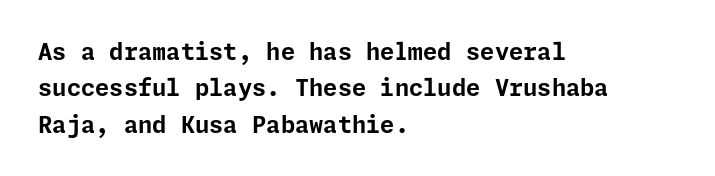
{"italic": "no", "bold": "yes", "underline": "no", "align": "left", "line_spacing": "normal", "line_spacing_ratio": 1.58, "letter_spacing": "normal", "letter_spacing_em": 0.0, "glyph_px": 23}
